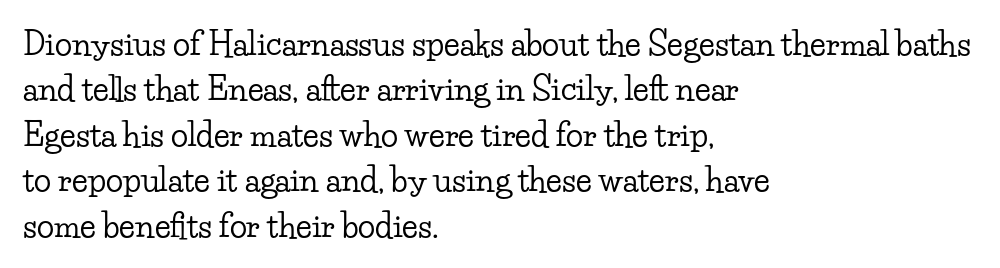
The image shows 32 px wide serif type, upright; set left-aligned, normal line spacing (1.42x), normal letter spacing, not underlined; low stroke contrast and a small x-height.
